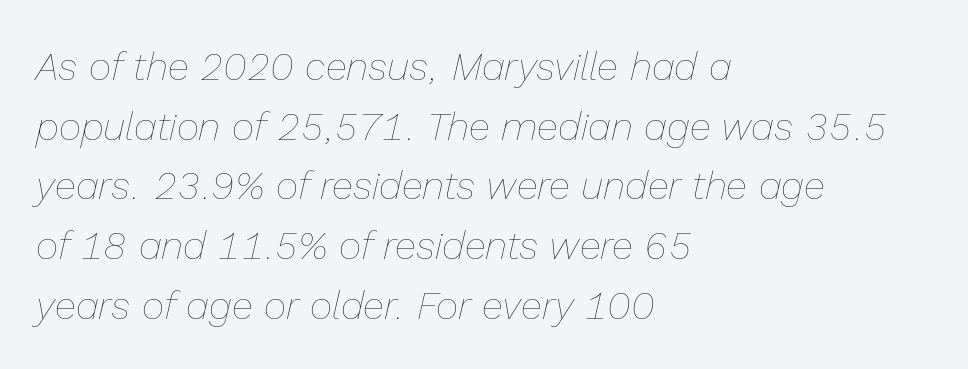
{"italic": "yes", "lean": "right", "slant_degrees": 13, "bold": "no", "weight": "thin", "width": "normal", "stroke_contrast": "low", "x_height": "medium", "monospaced": "no", "underline": "no", "align": "left", "line_spacing": "normal", "line_spacing_ratio": 1.53, "letter_spacing": "normal", "letter_spacing_em": 0.0, "glyph_px": 39}
